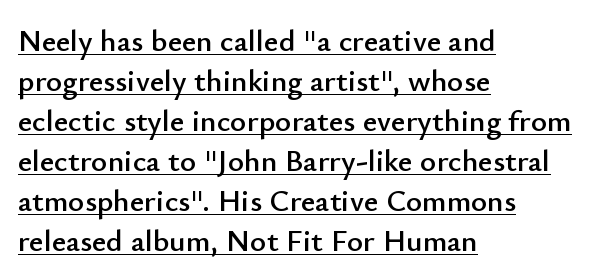
Q: Is the text italic (slanted)? A: No, it is upright.
Q: Is the typeface a serif or a sans-serif typeface? A: Sans-serif.
Q: Is the text underlined? A: Yes.
Q: How is the paragraph aligned? A: Left-aligned.
Q: Is the spacing between letters normal or unusually wide? A: Normal.
Q: Is the spacing between lines tight, normal or loose? A: Normal.
Q: Width (condensed, normal, or wide)? A: Normal.
Q: Stroke contrast? A: Low.
Q: x-height? A: Small.
Q: Monospaced? A: No.
